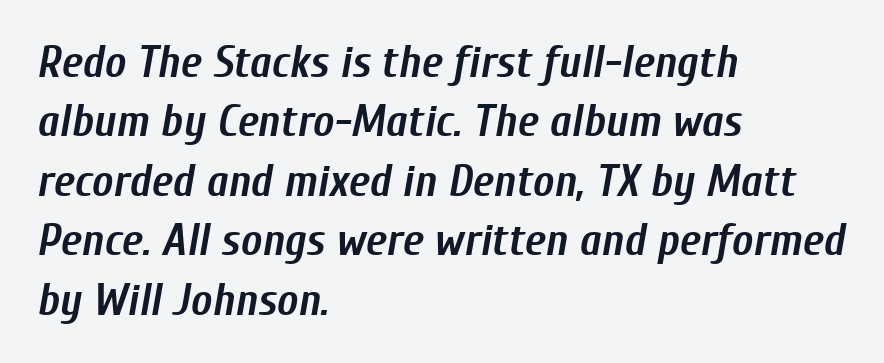
Honestly, the row spacing looks completely unremarkable. Italic? Definitely — the glyphs are oblique. Check the space under the baseline: it is left empty. As a designer I'd log this as weight 700, bold. Between one letter and the next there's only the usual sliver of space. All the whitespace from short lines collects on the right.
